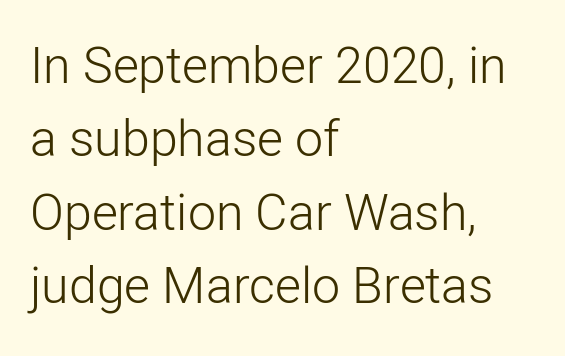
Q: Is the text bold? A: No.
Q: Is the text italic (slanted)? A: No, it is upright.
Q: Is the typeface a serif or a sans-serif typeface? A: Sans-serif.
Q: Is the text underlined? A: No.
Q: How is the paragraph aligned? A: Left-aligned.
Q: Is the spacing between letters normal or unusually wide? A: Normal.
Q: Is the spacing between lines tight, normal or loose? A: Normal.
Q: Width (condensed, normal, or wide)? A: Normal.
Q: Stroke contrast? A: Low.
Q: x-height? A: Medium.
Q: Monospaced? A: No.
